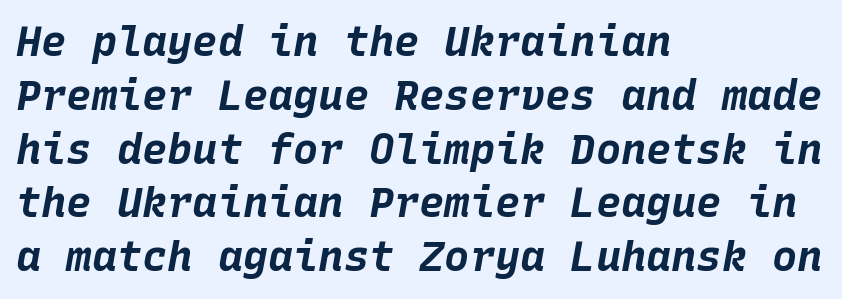
Q: Is the text bold? A: Yes.
Q: Is the text italic (slanted)? A: Yes, it leans right by about 10 degrees.
Q: Is the text underlined? A: No.
Q: How is the paragraph aligned? A: Left-aligned.
Q: Is the spacing between letters normal or unusually wide? A: Normal.
Q: Is the spacing between lines tight, normal or loose? A: Normal.
Q: Width (condensed, normal, or wide)? A: Normal.
Q: Stroke contrast? A: Low.
Q: x-height? A: Large.
Q: Monospaced? A: Yes.
